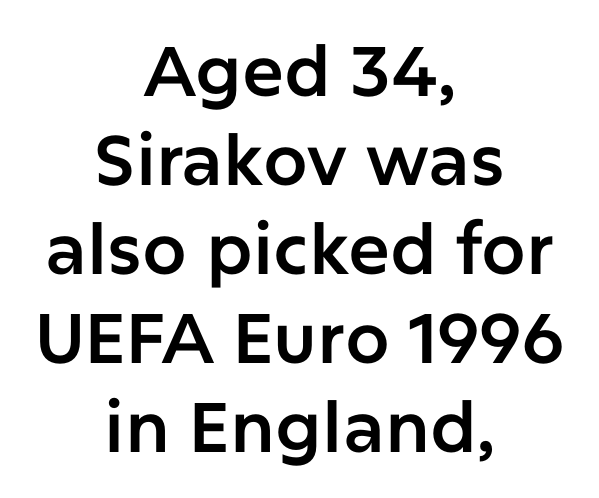
This is sans-serif lettering, the kind often seen on screens and signage. Rule under the text: the space is simply empty. Italic? Not at all — the glyphs are vertical. Typeset on center — no edge is straight.
